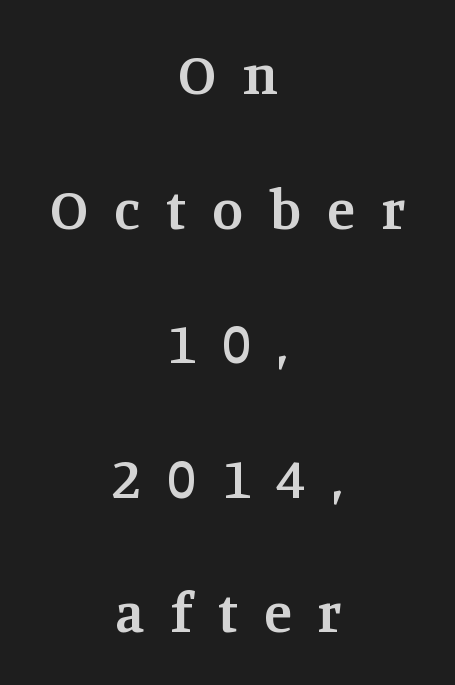
The image shows 57 px semibold serif type, upright; set centered, loose line spacing (2.36x), unusually wide letter spacing (+0.46 em), not underlined; medium stroke contrast and a large x-height.
